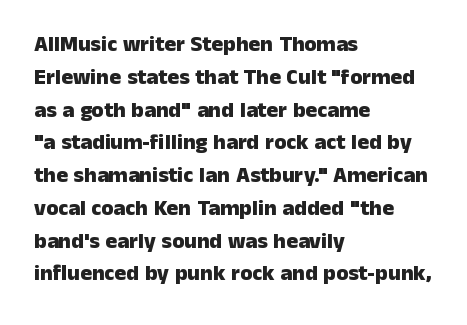
{"italic": "no", "bold": "yes", "underline": "no", "align": "left", "line_spacing": "normal", "line_spacing_ratio": 1.49, "letter_spacing": "normal", "letter_spacing_em": 0.0, "glyph_px": 22}
